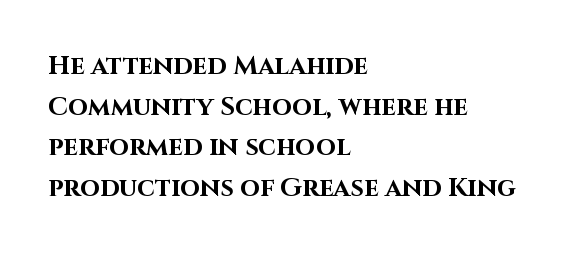
Students, note that the glyphs here touch the page at normal intervals. Lines of text with bare space underneath. Short and long lines alike share a common starting point at left. The font's upright variant was chosen for this text.
